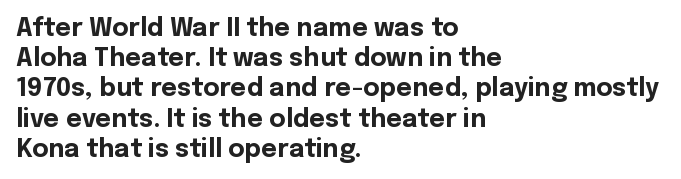
The image shows 25 px bold type, upright; set left-aligned, line spacing 1.21x, normal letter spacing, not underlined.
